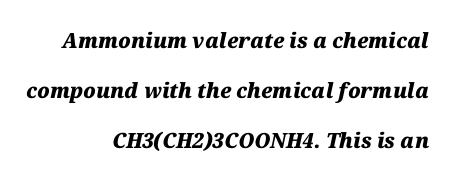
Characters are canted at an angle relative to the baseline's perpendicular. Strong, thick strokes mark this as bold type. Leading is clearly above the norm, producing a sparse column. Quick note: underline off. Reading down the block, your eye finds every line finishing at a fixed right position.
